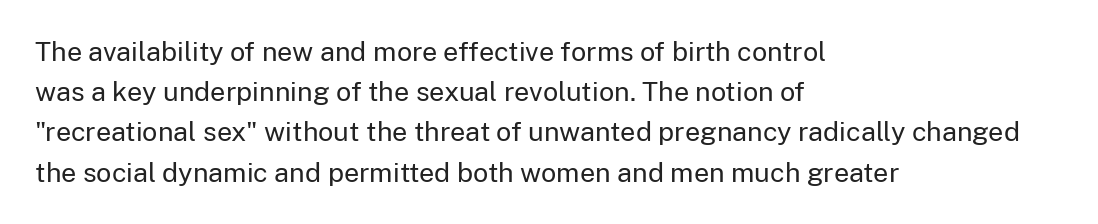
The paragraph shown leans on its left margin. Has an underline been added? It has not. The font's upright variant was chosen for this text. The cut favours lightness, reaching ordinary text weight at its darkest.
